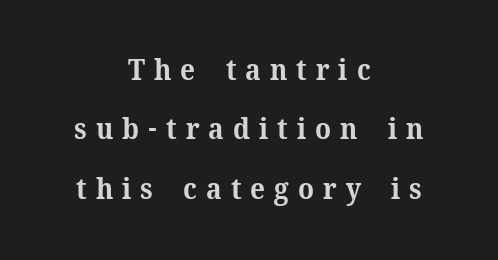
Do the characters align in a grid? No, the font is proportional. The glyphs are unaccompanied by any horizontal stroke below them. Notice how the stems are strictly vertical — no italics here. Typeset on center — no edge is straight.
